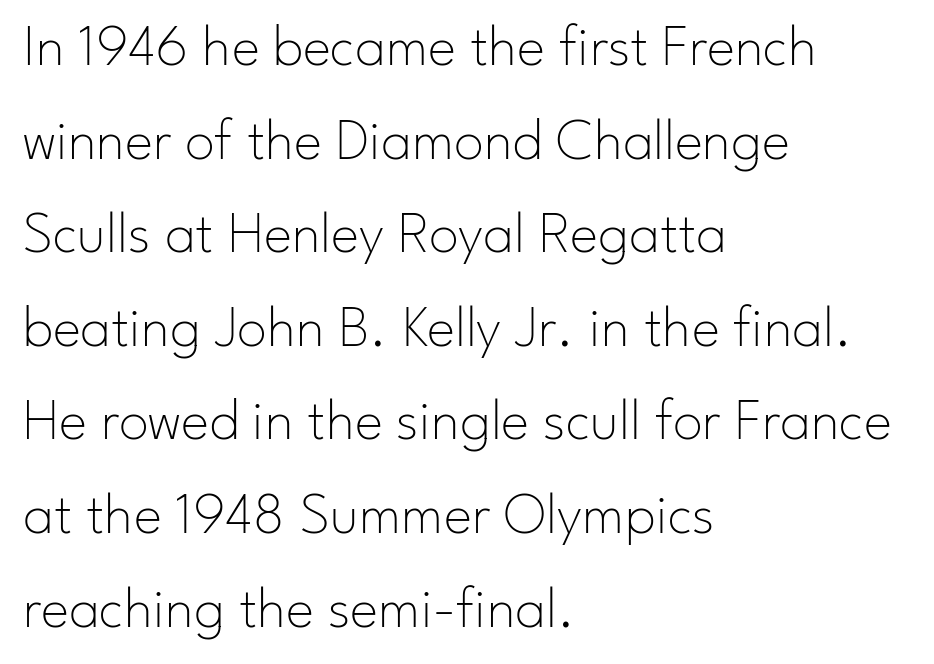
The image shows 60 px thin sans-serif type, upright; set left-aligned, normal line spacing (1.56x), normal letter spacing, not underlined; low stroke contrast and a small x-height.
